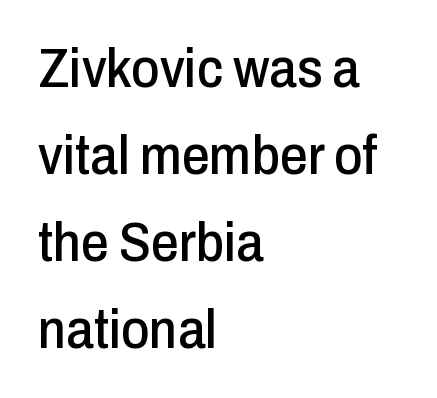
{"serif": "no", "italic": "no", "width": "condensed", "stroke_contrast": "low", "x_height": "medium", "monospaced": "no", "underline": "no", "align": "left", "line_spacing": "normal", "line_spacing_ratio": 1.58, "letter_spacing": "normal", "letter_spacing_em": 0.0, "glyph_px": 55}
